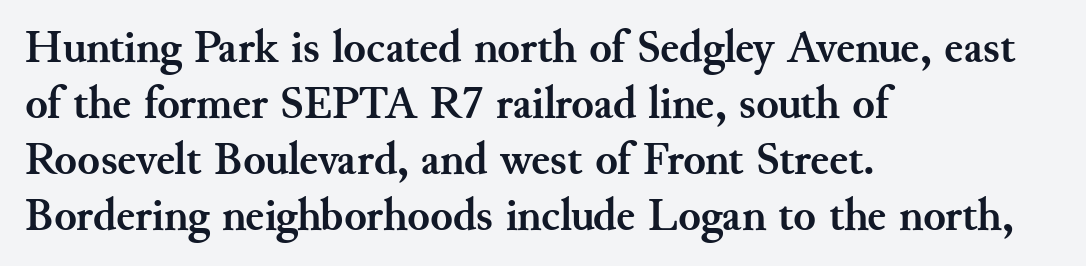
Q: Is the text bold? A: Yes.
Q: Is the text italic (slanted)? A: No, it is upright.
Q: Is the typeface a serif or a sans-serif typeface? A: Serif.
Q: Is the text underlined? A: No.
Q: How is the paragraph aligned? A: Left-aligned.
Q: Is the spacing between letters normal or unusually wide? A: Normal.
Q: Width (condensed, normal, or wide)? A: Normal.
Q: Stroke contrast? A: Medium.
Q: x-height? A: Small.
Q: Monospaced? A: No.
